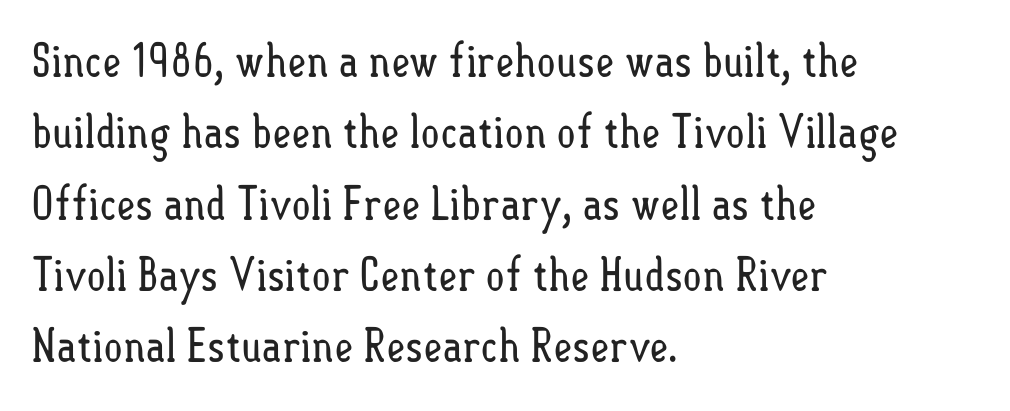
{"italic": "no", "bold": "no", "weight": "regular", "width": "condensed", "stroke_contrast": "low", "x_height": "small", "monospaced": "no", "underline": "no", "align": "left", "line_spacing": "normal", "line_spacing_ratio": 1.55, "letter_spacing": "normal", "letter_spacing_em": 0.0, "glyph_px": 46}
